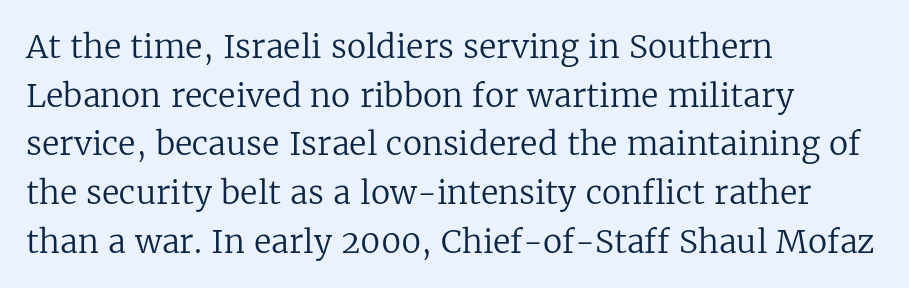
The image shows 32 px regular-weight serif type, upright; set left-aligned, normal line spacing (1.52x), normal letter spacing, not underlined; low stroke contrast and a medium x-height.
